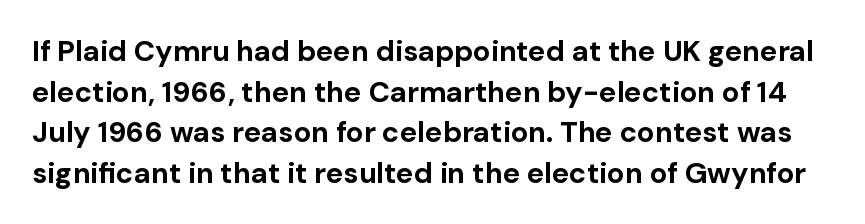
The image shows 29 px bold sans-serif type, upright; set normal line spacing (1.4x), normal letter spacing, not underlined; low stroke contrast and a medium x-height.
